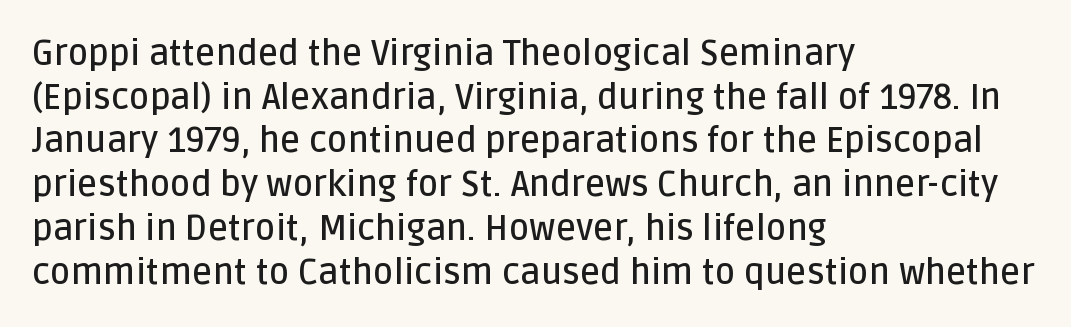
Q: Is the text bold? A: Semi-bold.
Q: Is the text italic (slanted)? A: No, it is upright.
Q: Is the typeface a serif or a sans-serif typeface? A: Sans-serif.
Q: Is the text underlined? A: No.
Q: How is the paragraph aligned? A: Left-aligned.
Q: Is the spacing between letters normal or unusually wide? A: Normal.
Q: Is the spacing between lines tight, normal or loose? A: Normal.
Q: Width (condensed, normal, or wide)? A: Normal.
Q: Stroke contrast? A: Low.
Q: x-height? A: Large.
Q: Monospaced? A: No.
